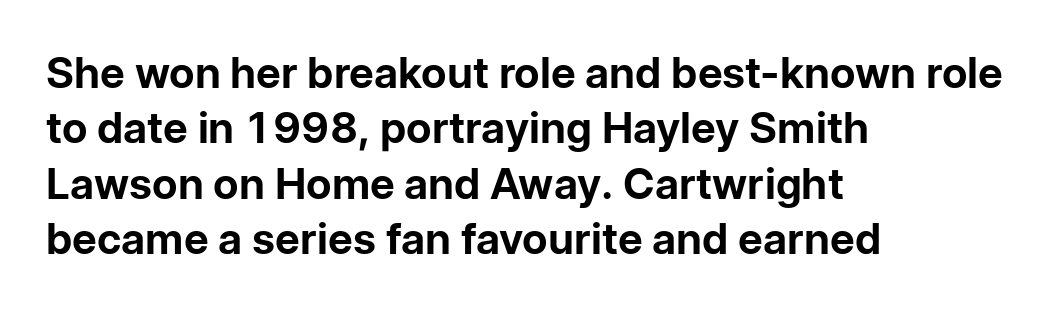
{"serif": "no", "italic": "no", "bold": "yes", "weight": "bold", "width": "normal", "stroke_contrast": "low", "x_height": "medium", "monospaced": "no", "underline": "no", "align": "left", "line_spacing": "normal", "line_spacing_ratio": 1.29, "letter_spacing": "normal", "letter_spacing_em": 0.0, "glyph_px": 43}
